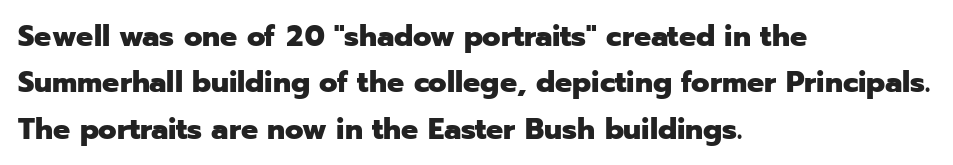
Underlining? Definitely not there. A typesetter would call this leading conventional body-copy spacing. Serif or sans? Sans — the stroke terminals are bare. Compared with a centered layout, this one pins lines to the left instead.
